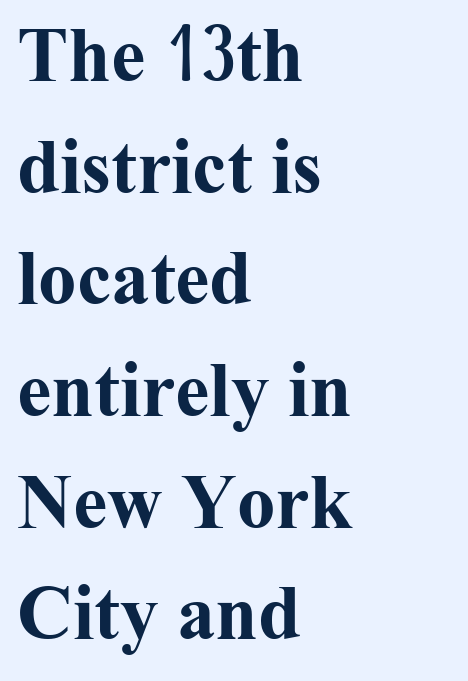
Q: Is the text bold? A: Yes.
Q: Is the text italic (slanted)? A: No, it is upright.
Q: Is the typeface a serif or a sans-serif typeface? A: Serif.
Q: Is the text underlined? A: No.
Q: How is the paragraph aligned? A: Left-aligned.
Q: Is the spacing between letters normal or unusually wide? A: Normal.
Q: Is the spacing between lines tight, normal or loose? A: Normal.
Q: Width (condensed, normal, or wide)? A: Normal.
Q: Stroke contrast? A: Medium.
Q: x-height? A: Medium.
Q: Monospaced? A: No.
